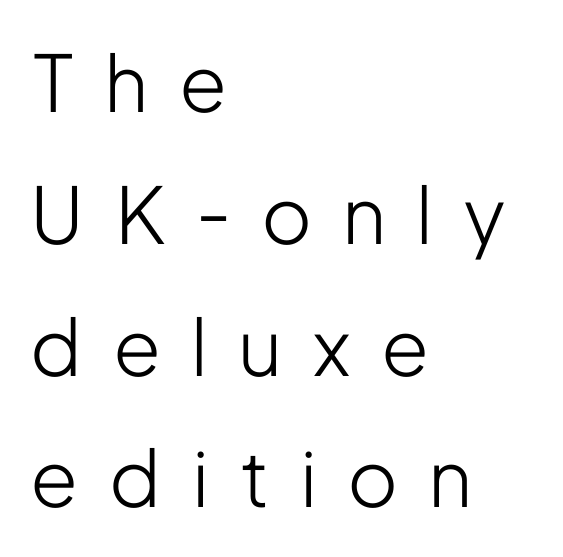
Every character sits straight up, as roman type does. Display-style spreading of the glyphs; the letterfit is very open. Typeset ragged right — the left edge is the straight one. The text was rendered using a sans face with plain stroke endings.
